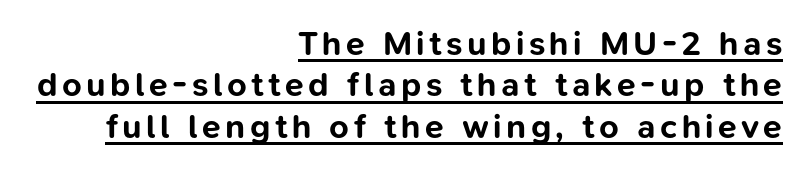
{"serif": "no", "italic": "no", "bold": "yes", "weight": "bold", "width": "normal", "stroke_contrast": "low", "x_height": "medium", "monospaced": "no", "underline": "yes", "align": "right", "line_spacing_ratio": 1.22, "glyph_px": 34}
